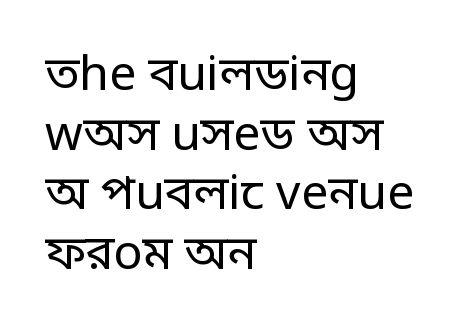
{"serif": "no", "italic": "no", "bold": "no", "weight": "regular", "width": "normal", "stroke_contrast": "low", "x_height": "large", "monospaced": "no", "underline": "no", "align": "left", "line_spacing_ratio": 1.24, "letter_spacing": "normal", "letter_spacing_em": 0.0, "glyph_px": 48}
